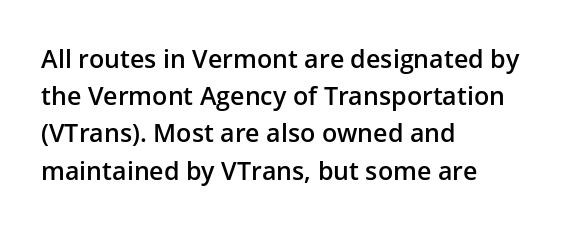
{"italic": "no", "bold": "semi", "underline": "no", "align": "left", "line_spacing": "normal", "line_spacing_ratio": 1.49, "letter_spacing": "normal", "letter_spacing_em": 0.0, "glyph_px": 25}
